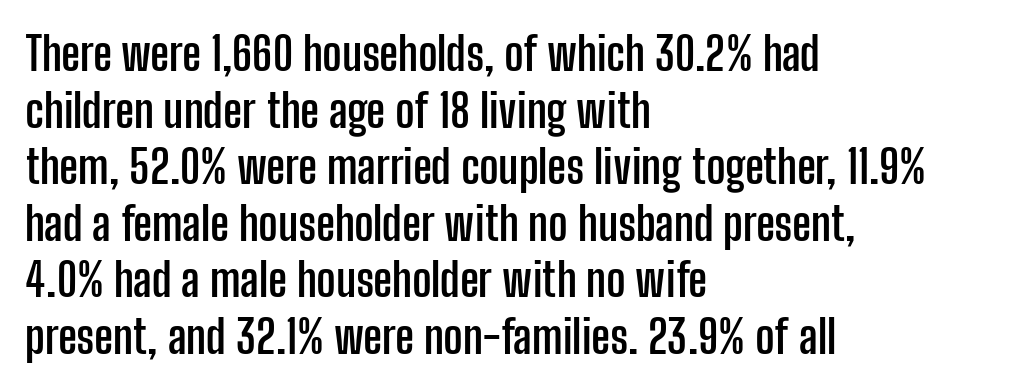
{"serif": "no", "italic": "no", "bold": "yes", "weight": "semibold", "width": "condensed", "stroke_contrast": "low", "x_height": "medium", "monospaced": "no", "underline": "no", "align": "left", "line_spacing_ratio": 1.23, "letter_spacing": "normal", "letter_spacing_em": 0.0, "glyph_px": 46}
